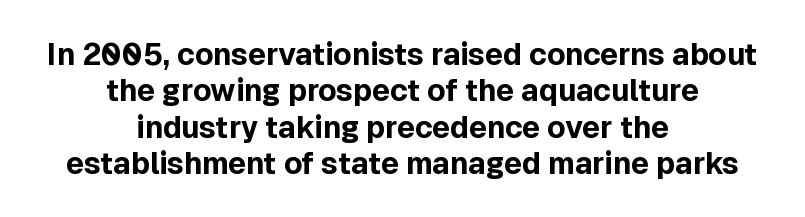
{"serif": "no", "italic": "no", "bold": "yes", "weight": "bold", "width": "normal", "x_height": "medium", "monospaced": "no", "underline": "no", "align": "center", "line_spacing_ratio": 1.21, "letter_spacing": "normal", "letter_spacing_em": 0.0, "glyph_px": 30}
